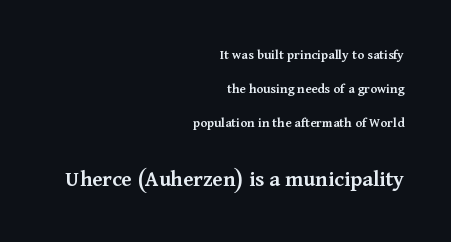
{"italic": "no", "bold": "semi", "underline": "no", "align": "right", "line_spacing": "loose", "line_spacing_ratio": 2.42, "letter_spacing": "normal", "letter_spacing_em": 0.0, "larger_block": "second", "size_ratio": 1.64, "glyph_px": 23}
